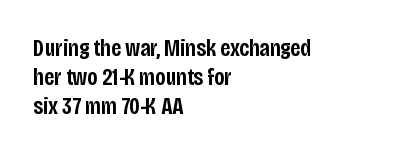
{"italic": "no", "bold": "semi", "underline": "no", "align": "left", "line_spacing_ratio": 1.21, "letter_spacing": "normal", "letter_spacing_em": 0.0, "glyph_px": 24}
